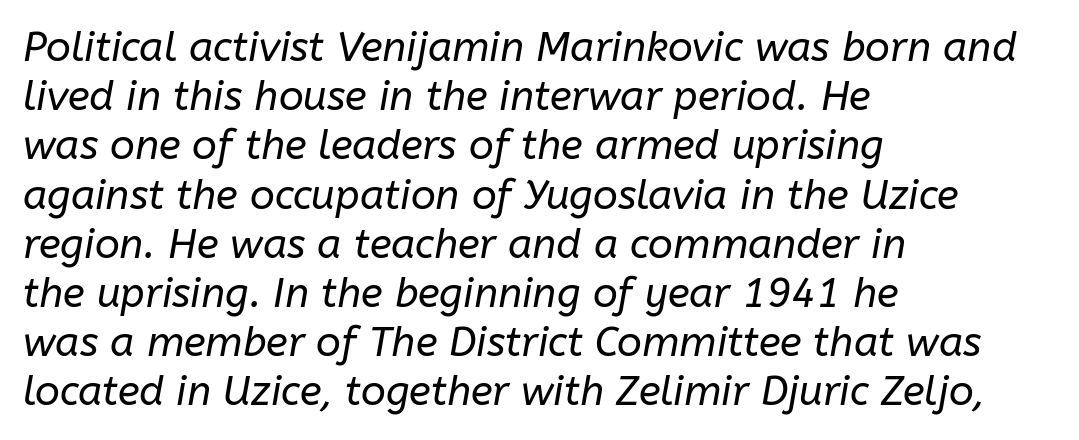
The image shows 41 px regular-weight type, italic (leaning right); set left-aligned, line spacing 1.2x, normal letter spacing, not underlined; low stroke contrast and a medium x-height.
